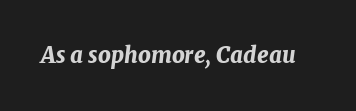
Observe the lean: these are italic letterforms. Does extra space separate the letters? No, they use regular spacing. These words are printed bold, with thick strokes throughout. A clean baseline with only descenders dipping below it.
